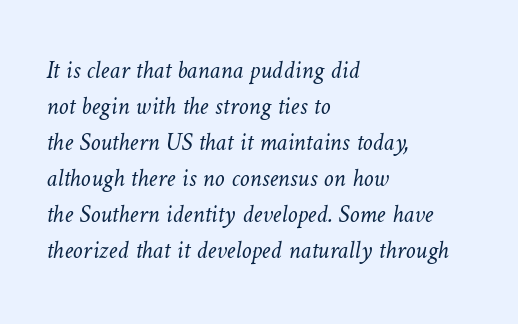
The image shows 25 px text type; set left-aligned, normal line spacing (1.44x), normal letter spacing, not underlined.
